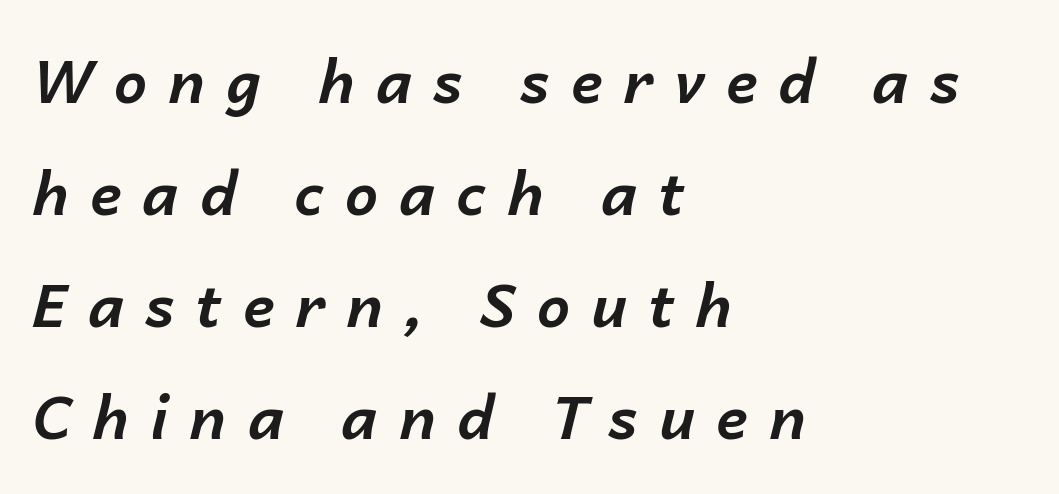
The image shows 59 px bold type, italic (leaning right); set left-aligned, loose line spacing (1.9x), unusually wide letter spacing (+0.36 em), not underlined; low stroke contrast and a medium x-height.
